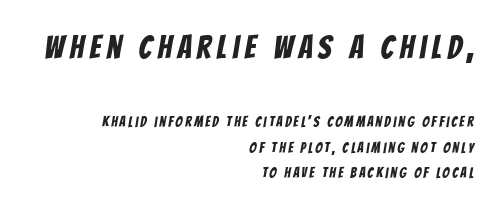
Q: Is the typeface a serif or a sans-serif typeface? A: Sans-serif.
Q: Is the text underlined? A: No.
Q: How is the paragraph aligned? A: Right-aligned.
Q: Which block of text is set in a larger size, the first (top) or the second (bottom)? A: The first (top) one.
Q: Width (condensed, normal, or wide)? A: Condensed.
Q: Stroke contrast? A: Low.
Q: x-height? A: Large.
Q: Monospaced? A: No.
